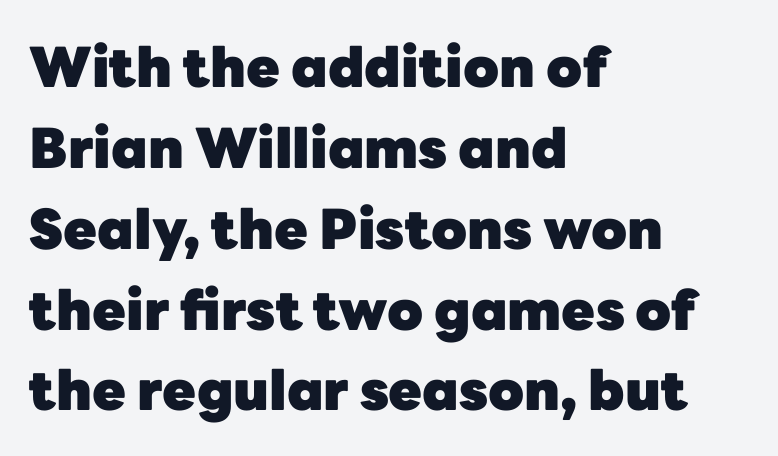
The image shows 55 px heavy sans-serif type, upright; set left-aligned, normal line spacing (1.47x), normal letter spacing, not underlined; low stroke contrast and a medium x-height.
